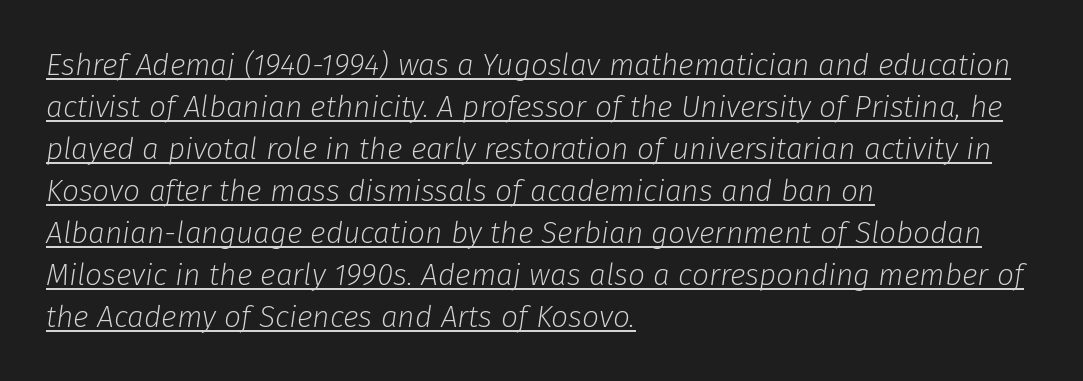
Descenders here cross a horizontal rule under the line. The letters look calm and open, with moderate or lighter stems. A typesetter would call this zero additional tracking. Looking at the ascenders, they clearly lean. Spacing verdict: proportional, widths tailored to each character. In CSS terms this would be text-align: left.
